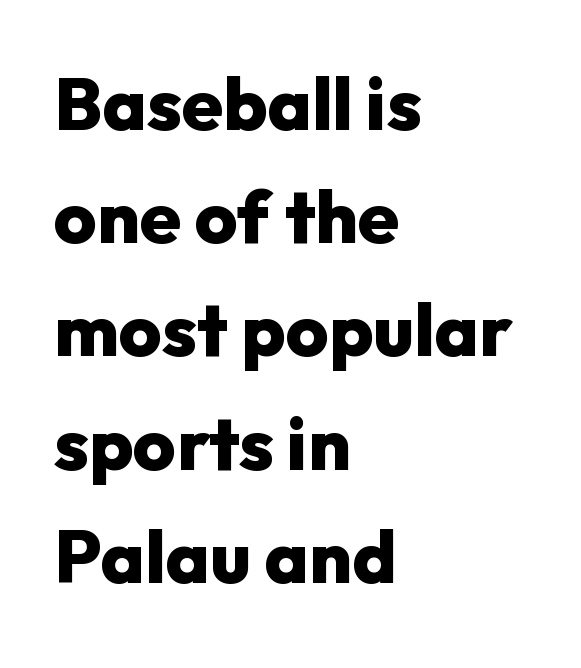
The image shows 74 px heavy sans-serif type, upright; set left-aligned, normal line spacing (1.53x), normal letter spacing, not underlined; low stroke contrast and a medium x-height.
